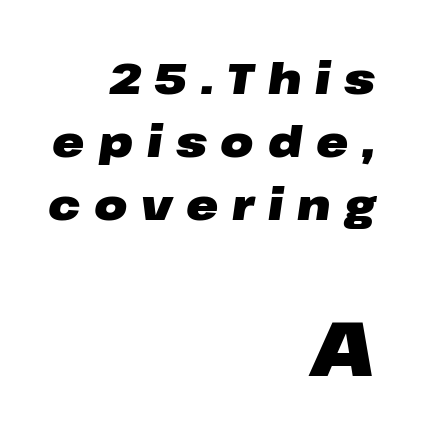
{"italic": "yes", "lean": "right", "slant_degrees": 8, "bold": "yes", "weight": "heavy", "width": "wide", "stroke_contrast": "low", "x_height": "medium", "monospaced": "no", "underline": "no", "align": "right", "line_spacing": "normal", "line_spacing_ratio": 1.46, "letter_spacing": "wide", "letter_spacing_em": 0.32, "larger_block": "second", "size_ratio": 1.74, "glyph_px": 75}
